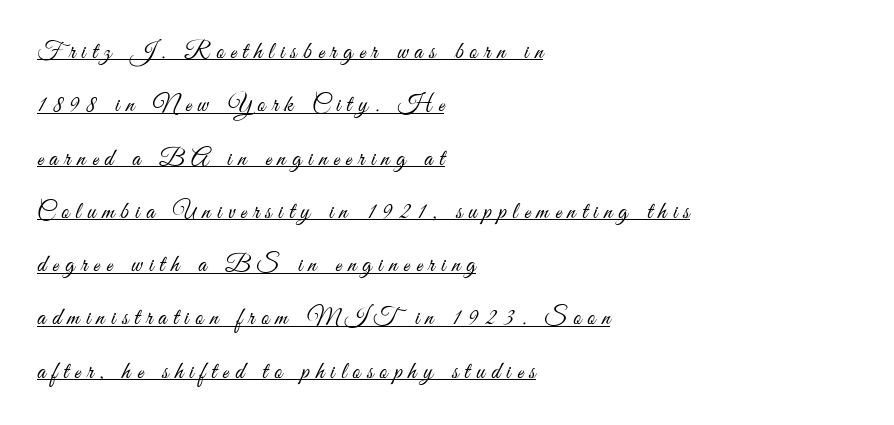
{"bold": "no", "underline": "yes", "align": "left", "line_spacing": "loose", "line_spacing_ratio": 2.22, "letter_spacing": "wide", "letter_spacing_em": 0.27, "glyph_px": 24}
